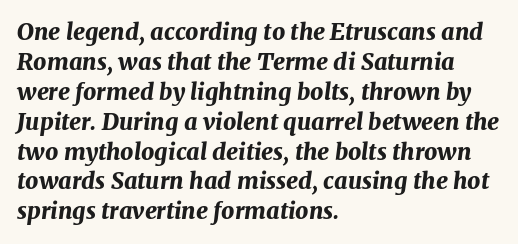
Q: Is the text bold? A: Yes.
Q: Is the text italic (slanted)? A: Yes, it leans right by about 7 degrees.
Q: Is the text underlined? A: No.
Q: How is the paragraph aligned? A: Left-aligned.
Q: Is the spacing between letters normal or unusually wide? A: Normal.
Q: Is the spacing between lines tight, normal or loose? A: Normal.
